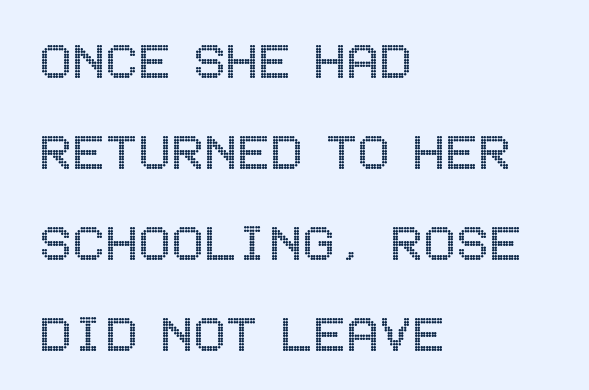
Q: Is the text italic (slanted)? A: No, it is upright.
Q: Is the text underlined? A: No.
Q: How is the paragraph aligned? A: Left-aligned.
Q: Is the spacing between letters normal or unusually wide? A: Normal.
Q: Is the spacing between lines tight, normal or loose? A: Normal.
Q: Width (condensed, normal, or wide)? A: Condensed.
Q: x-height? A: Large.
